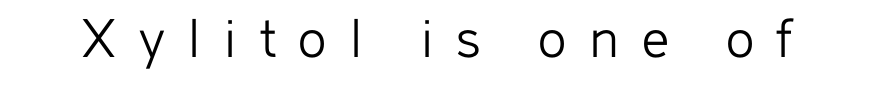
Posture: vertical. Underline: absent. Each letter keeps its own natural width here, so spacing adapts to shape. Ink coverage per letter is moderate at most. The type family on display is of the sans-serif kind.
